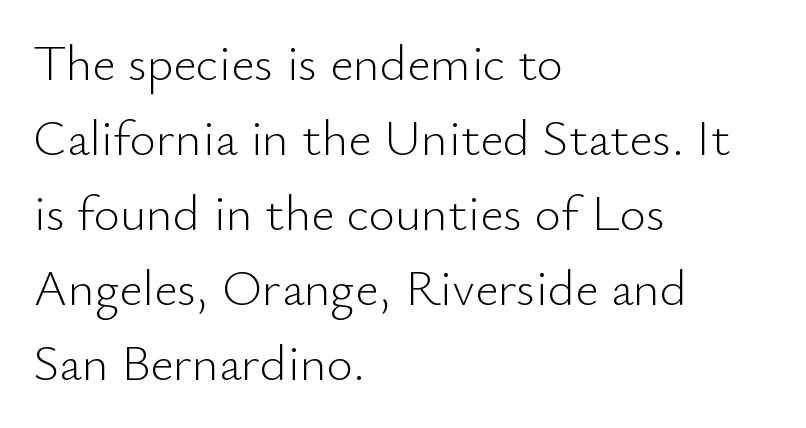
Rule under the text: the space is simply empty. The face used here is rendered with its standard letterfit. The letters advance in unequal steps, a hallmark of proportional type. The lettering stays uniformly vertical, giving the passage a roman look.
